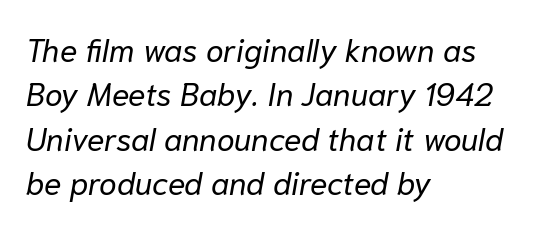
The passage shown has conventional tracking throughout. Notice how the passage keeps a crisp vertical edge on the left only. Quick note: italic. Each new line begins a customary step beneath the previous one. Looks like regular typesetting: each glyph gets only the width it needs. Plain, unruled lines of type.
